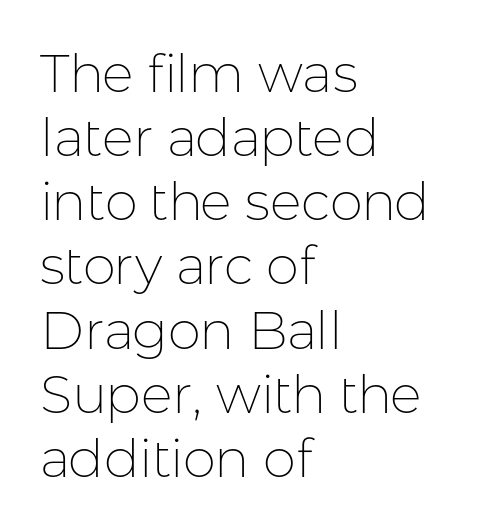
Q: Is the text bold? A: No.
Q: Is the text italic (slanted)? A: No, it is upright.
Q: Is the typeface a serif or a sans-serif typeface? A: Sans-serif.
Q: Is the text underlined? A: No.
Q: How is the paragraph aligned? A: Left-aligned.
Q: Is the spacing between letters normal or unusually wide? A: Normal.
Q: Width (condensed, normal, or wide)? A: Normal.
Q: Stroke contrast? A: Low.
Q: x-height? A: Medium.
Q: Monospaced? A: No.
